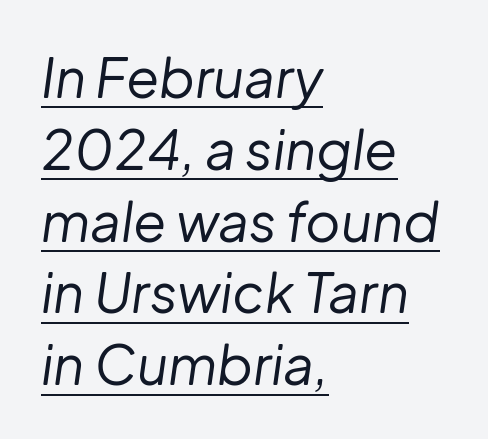
Q: Is the text bold? A: No.
Q: Is the text italic (slanted)? A: Yes, it leans right by about 8 degrees.
Q: Is the text underlined? A: Yes.
Q: How is the paragraph aligned? A: Left-aligned.
Q: Is the spacing between letters normal or unusually wide? A: Normal.
Q: Is the spacing between lines tight, normal or loose? A: Normal.
Q: Width (condensed, normal, or wide)? A: Normal.
Q: Stroke contrast? A: Low.
Q: x-height? A: Medium.
Q: Monospaced? A: No.
